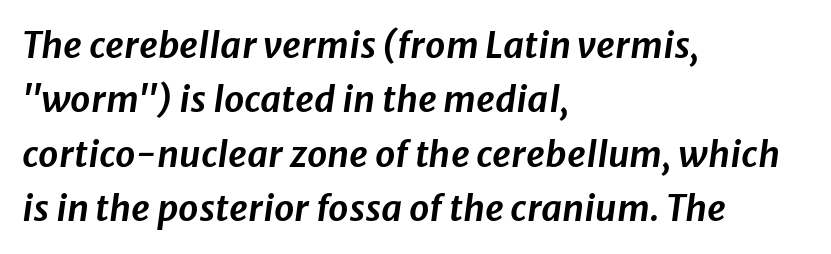
Q: Is the text italic (slanted)? A: Yes, it leans right by about 8 degrees.
Q: Is the text underlined? A: No.
Q: How is the paragraph aligned? A: Left-aligned.
Q: Is the spacing between letters normal or unusually wide? A: Normal.
Q: Is the spacing between lines tight, normal or loose? A: Normal.
Q: Width (condensed, normal, or wide)? A: Normal.
Q: Stroke contrast? A: Low.
Q: x-height? A: Medium.
Q: Monospaced? A: No.
